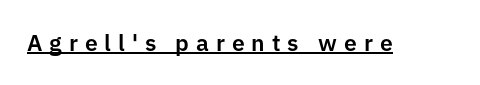
The image shows 23 px text type, upright; set unusually wide letter spacing (+0.3 em), underlined.
